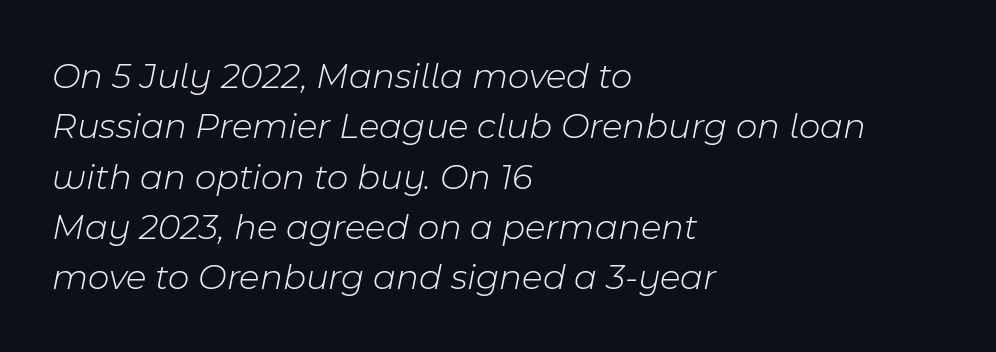
{"italic": "yes", "lean": "right", "slant_degrees": 11, "bold": "no", "weight": "light", "width": "normal", "stroke_contrast": "low", "x_height": "medium", "monospaced": "no", "underline": "no", "align": "left", "line_spacing": "normal", "line_spacing_ratio": 1.36, "letter_spacing": "normal", "letter_spacing_em": 0.0, "glyph_px": 37}
